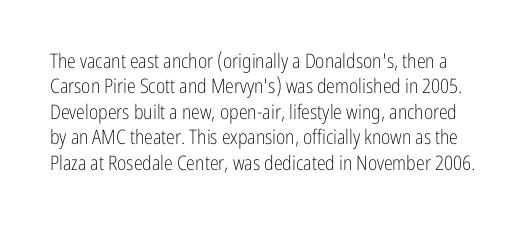
The image shows 20 px text type, upright; set normal line spacing (1.27x), normal letter spacing, not underlined.
